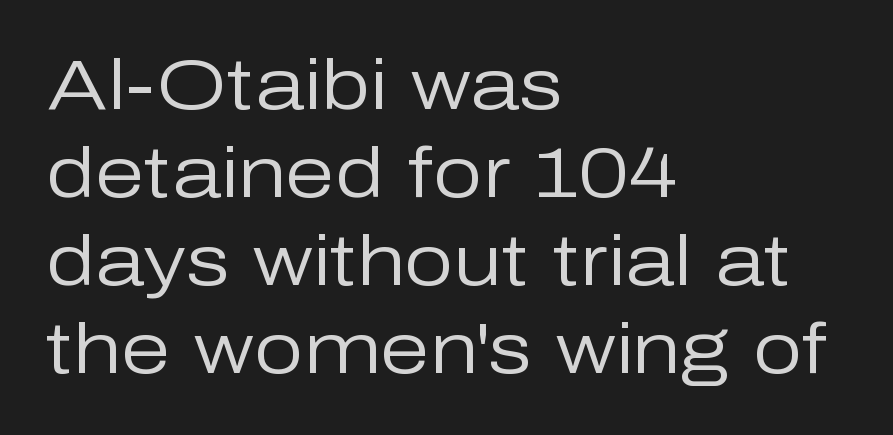
{"serif": "no", "italic": "no", "bold": "no", "weight": "regular", "width": "normal", "stroke_contrast": "low", "x_height": "medium", "monospaced": "no", "underline": "no", "align": "left", "line_spacing_ratio": 1.24, "letter_spacing": "normal", "letter_spacing_em": 0.0, "glyph_px": 71}
